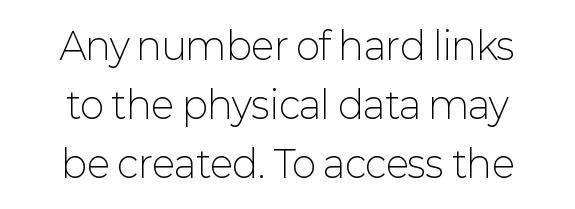
{"serif": "no", "italic": "no", "bold": "no", "weight": "light", "width": "normal", "stroke_contrast": "low", "x_height": "medium", "monospaced": "no", "underline": "no", "line_spacing": "normal", "line_spacing_ratio": 1.59, "letter_spacing": "normal", "letter_spacing_em": 0.0, "glyph_px": 37}
